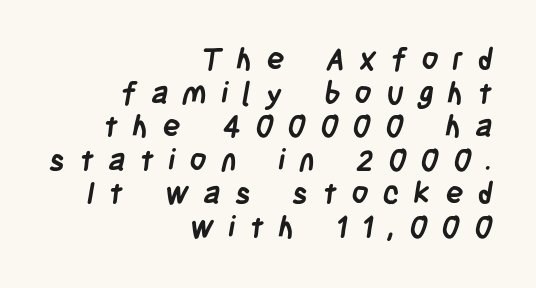
Q: Is the text bold? A: Yes.
Q: Is the typeface a serif or a sans-serif typeface? A: Sans-serif.
Q: Is the text underlined? A: No.
Q: How is the paragraph aligned? A: Right-aligned.
Q: Is the spacing between letters normal or unusually wide? A: Unusually wide.
Q: Is the spacing between lines tight, normal or loose? A: Tight.
Q: Width (condensed, normal, or wide)? A: Condensed.
Q: Stroke contrast? A: Low.
Q: x-height? A: Large.
Q: Monospaced? A: No.
